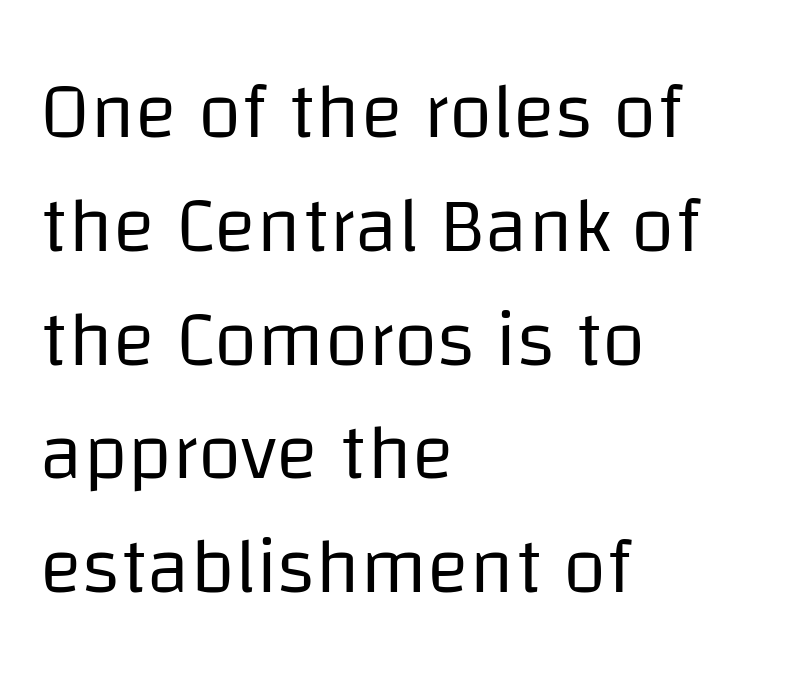
{"serif": "no", "italic": "no", "bold": "no", "weight": "regular", "width": "normal", "stroke_contrast": "low", "x_height": "large", "monospaced": "no", "underline": "no", "align": "left", "line_spacing": "normal", "line_spacing_ratio": 1.44, "letter_spacing": "normal", "letter_spacing_em": 0.0, "glyph_px": 79}
